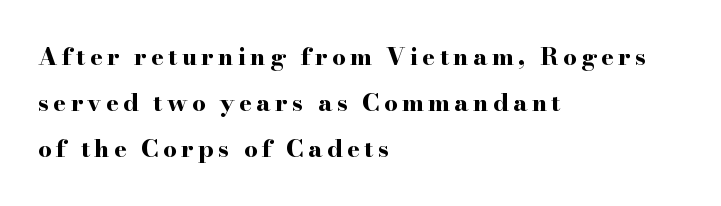
The block of text is sparse from top to bottom, with ample space between rows. Honestly, there is no underline to notice here at all. Visually the block forms a straight wall on the left and a jagged coastline on the right. Does the lettering tilt? It doesn't — this is upright. The typesetting leans heavy: a genuine bold.
